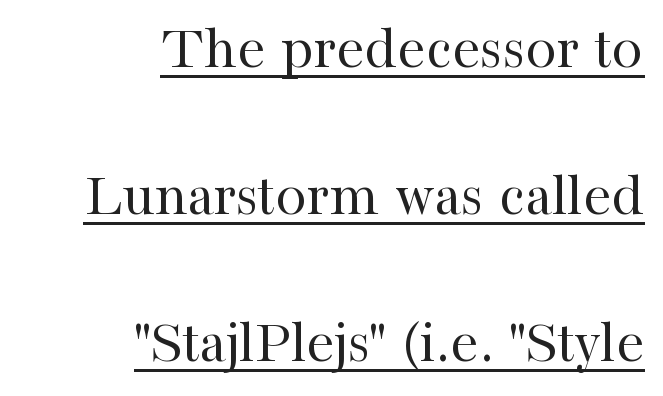
{"serif": "yes", "italic": "no", "bold": "no", "weight": "regular", "width": "normal", "stroke_contrast": "high", "x_height": "medium", "monospaced": "no", "underline": "yes", "align": "right", "line_spacing": "loose", "line_spacing_ratio": 2.33, "letter_spacing": "normal", "letter_spacing_em": 0.0, "glyph_px": 63}
